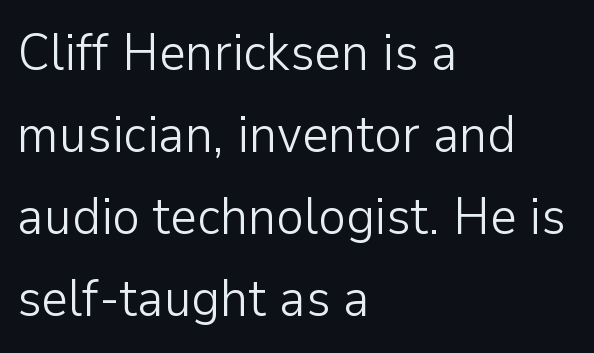
Q: Is the text bold? A: No.
Q: Is the text italic (slanted)? A: No, it is upright.
Q: Is the typeface a serif or a sans-serif typeface? A: Sans-serif.
Q: Is the text underlined? A: No.
Q: How is the paragraph aligned? A: Left-aligned.
Q: Is the spacing between letters normal or unusually wide? A: Normal.
Q: Is the spacing between lines tight, normal or loose? A: Normal.
Q: Width (condensed, normal, or wide)? A: Normal.
Q: Stroke contrast? A: Low.
Q: x-height? A: Medium.
Q: Monospaced? A: No.
